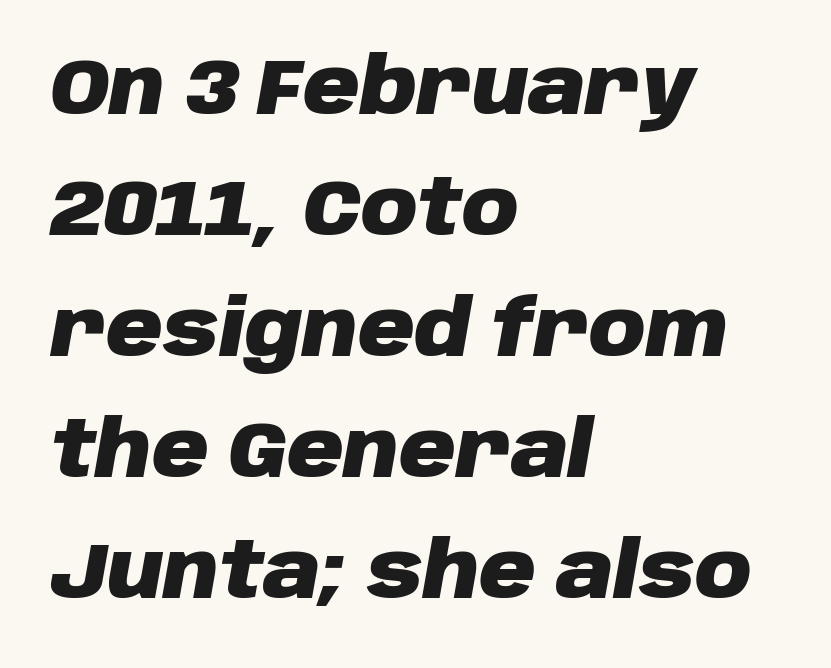
The image shows 78 px heavy type, italic (leaning right); set left-aligned, normal line spacing (1.55x), normal letter spacing, not underlined; low stroke contrast and a large x-height.
